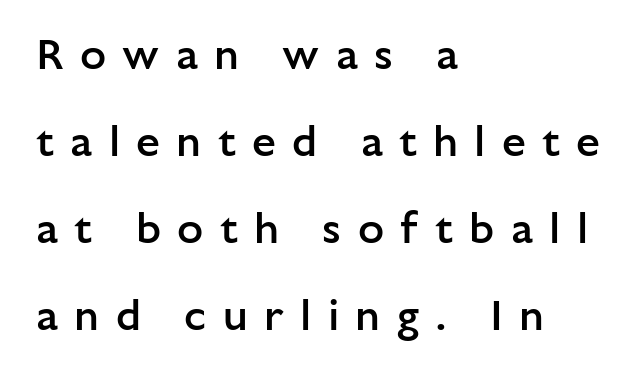
{"serif": "no", "italic": "no", "bold": "semi", "weight": "semibold", "width": "normal", "stroke_contrast": "low", "x_height": "medium", "monospaced": "no", "underline": "no", "align": "left", "line_spacing": "loose", "line_spacing_ratio": 2.02, "letter_spacing": "wide", "letter_spacing_em": 0.38, "glyph_px": 43}
